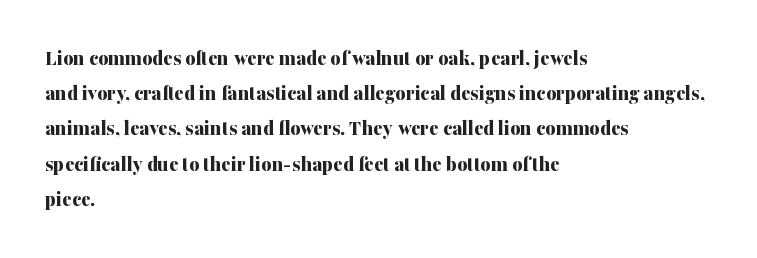
The image shows 22 px bold type, upright; set left-aligned, normal line spacing (1.6x), normal letter spacing, not underlined.
